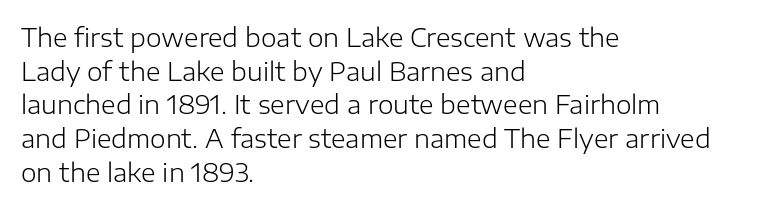
The image shows 25 px text type, upright; set left-aligned, normal line spacing (1.35x), normal letter spacing, not underlined.
